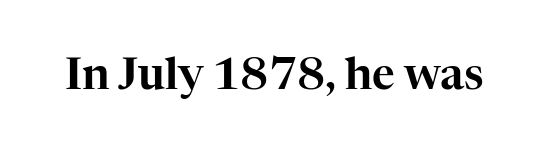
{"serif": "yes", "italic": "no", "width": "normal", "stroke_contrast": "high", "x_height": "medium", "monospaced": "no", "underline": "no", "letter_spacing": "normal", "letter_spacing_em": 0.0, "glyph_px": 44}
